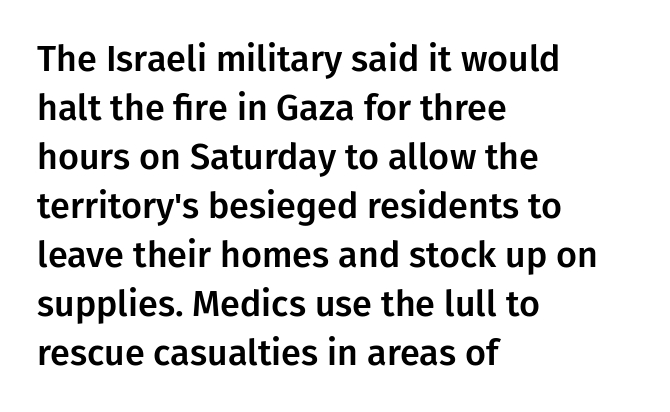
Q: Is the text italic (slanted)? A: No, it is upright.
Q: Is the typeface a serif or a sans-serif typeface? A: Sans-serif.
Q: Is the text underlined? A: No.
Q: How is the paragraph aligned? A: Left-aligned.
Q: Is the spacing between letters normal or unusually wide? A: Normal.
Q: Is the spacing between lines tight, normal or loose? A: Normal.
Q: Width (condensed, normal, or wide)? A: Normal.
Q: Stroke contrast? A: Low.
Q: x-height? A: Medium.
Q: Monospaced? A: No.
